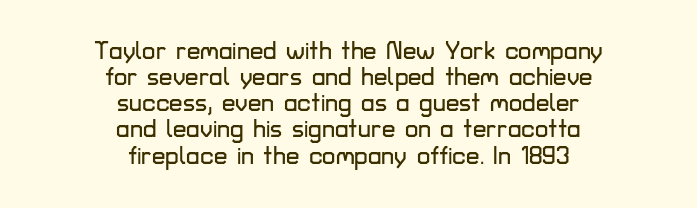
The image shows 24 px text type, upright; set centered, tight line spacing (1.09x), normal letter spacing, not underlined.
